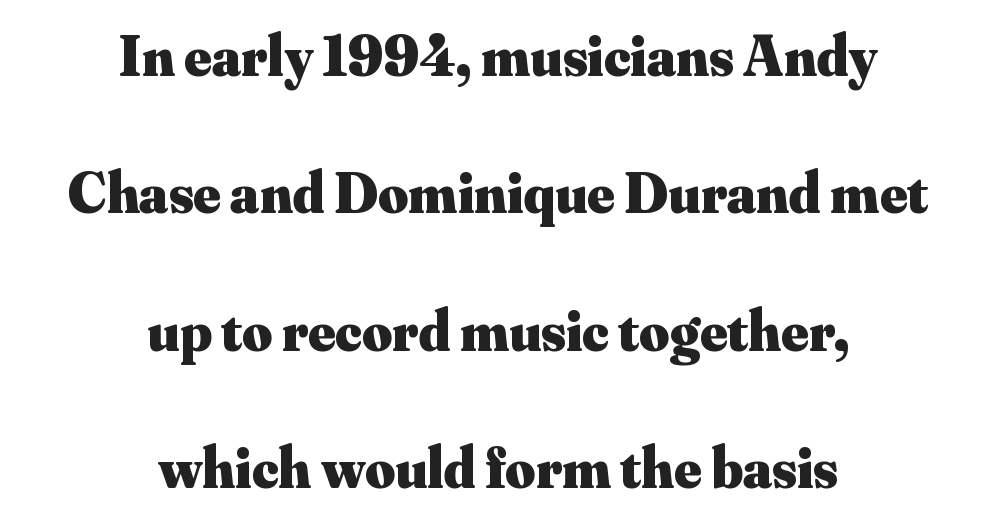
Q: Is the text bold? A: Yes.
Q: Is the text italic (slanted)? A: No, it is upright.
Q: Is the typeface a serif or a sans-serif typeface? A: Serif.
Q: Is the text underlined? A: No.
Q: How is the paragraph aligned? A: Centered.
Q: Is the spacing between letters normal or unusually wide? A: Normal.
Q: Is the spacing between lines tight, normal or loose? A: Loose.
Q: Width (condensed, normal, or wide)? A: Normal.
Q: Stroke contrast? A: Medium.
Q: x-height? A: Small.
Q: Monospaced? A: No.
